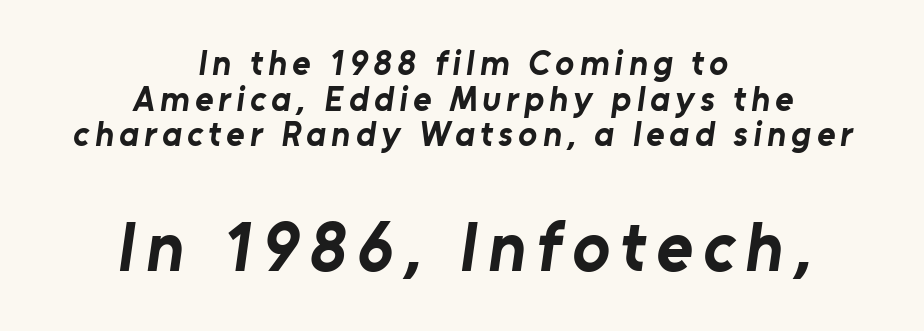
A typesetter would call this proportional, since set widths differ per character. A sans-serif font was chosen for this passage. In terms of weight, the rendering is a true, heavy bold. The text block is weighted toward neither margin, spreading evenly from the middle. Regarding leading, the lines here are crowded together.
